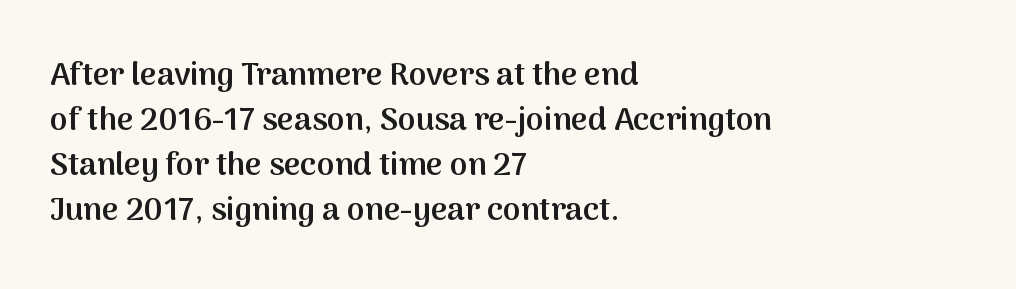
Nothing unusual about the tracking: characters are spaced as the font intends. The passage shown is typed in a proportional face where columns would drift. This sample is left-justified, so line endings fall wherever the words run out. What's the leading like? Ordinary, nothing unusual. On the weight axis this lands at semibold, roughly 600. Stroke terminals: plain, sans-serif.
